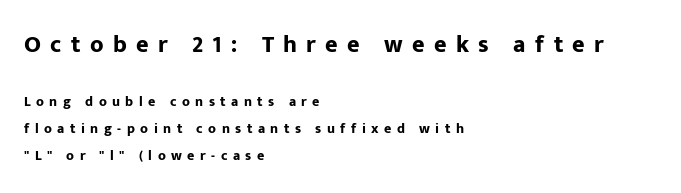
Q: Is the text bold? A: Yes.
Q: Is the text italic (slanted)? A: No, it is upright.
Q: Is the text underlined? A: No.
Q: How is the paragraph aligned? A: Left-aligned.
Q: Is the spacing between letters normal or unusually wide? A: Unusually wide.
Q: Is the spacing between lines tight, normal or loose? A: Loose.
Q: Which block of text is set in a larger size, the first (top) or the second (bottom)? A: The first (top) one.
